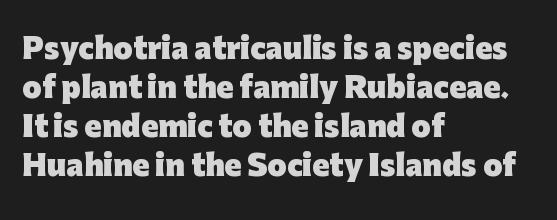
Q: Is the text bold? A: Yes.
Q: Is the text italic (slanted)? A: No, it is upright.
Q: Is the typeface a serif or a sans-serif typeface? A: Sans-serif.
Q: Is the text underlined? A: No.
Q: How is the paragraph aligned? A: Left-aligned.
Q: Is the spacing between letters normal or unusually wide? A: Normal.
Q: Is the spacing between lines tight, normal or loose? A: Normal.
Q: Width (condensed, normal, or wide)? A: Normal.
Q: Stroke contrast? A: Low.
Q: x-height? A: Medium.
Q: Monospaced? A: No.
